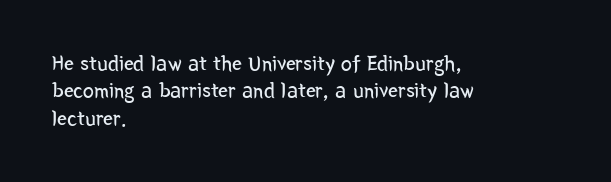
Rendered with straight, roman letterforms. Weight: not bold — regular or lighter. Words appear dense and cohesive because spacing is normal. Horizontal alignment here is leftward, the default for most running prose. A clean baseline with only descenders dipping below it.
